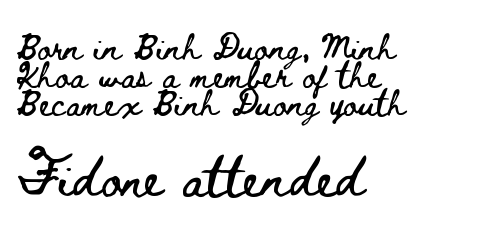
Q: Is the text underlined? A: No.
Q: How is the paragraph aligned? A: Left-aligned.
Q: Is the spacing between letters normal or unusually wide? A: Normal.
Q: Is the spacing between lines tight, normal or loose? A: Tight.
Q: Which block of text is set in a larger size, the first (top) or the second (bottom)? A: The second (bottom) one.
Q: Width (condensed, normal, or wide)? A: Wide.
Q: Stroke contrast? A: Low.
Q: x-height? A: Small.
Q: Monospaced? A: No.
